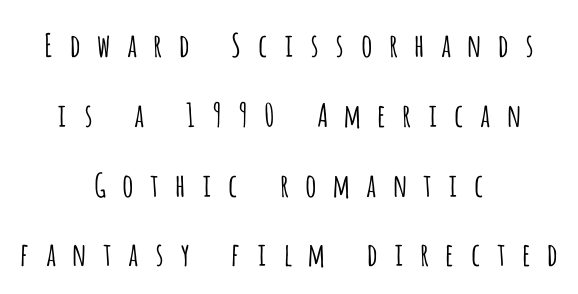
Nope, no serifs anywhere on these letters. In terms of leading, this rendering errs on the spacious side. Neither beginnings nor endings align; midpoints do. Ascenders rise straight up at ninety degrees. Glance below the letters and you will spot only blank space. Spacing verdict: proportional, widths tailored to each character.
